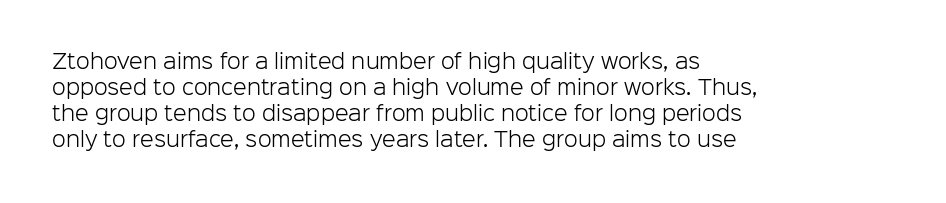
{"italic": "no", "bold": "no", "underline": "no", "align": "left", "line_spacing": "normal", "line_spacing_ratio": 1.3, "letter_spacing": "normal", "letter_spacing_em": 0.0, "glyph_px": 20}
